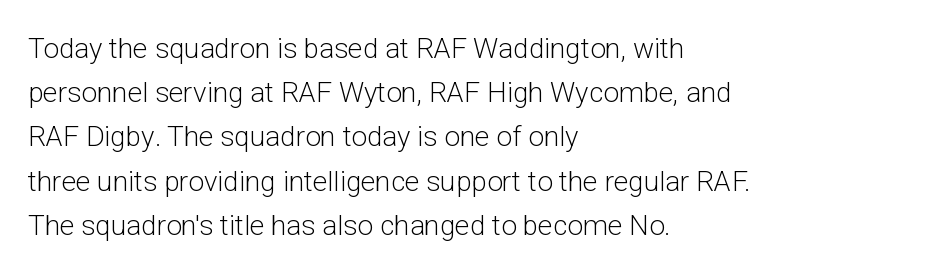
You can tell from the bare stems that sans-serif type was used. Ascenders rise straight up at ninety degrees. Underline: absent. Compared with typical body copy, the letter spacing here is the same. Vertical stems look standard width or narrower in stroke.
